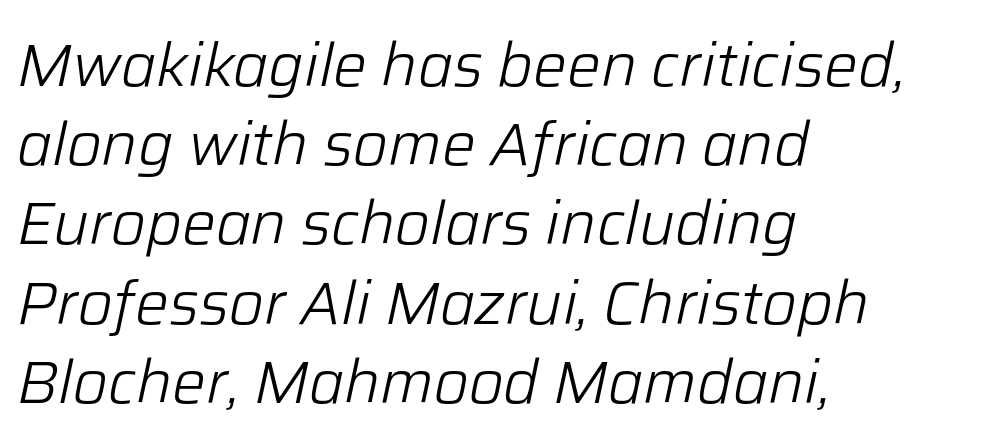
One glance says typical: line gaps are just what's usual. Does the copy run flush right? No — it runs flush left. There's an unmistakable incline to the writing here. Caption: face not bold, strokes unweighted. Honestly, the letter spacing is just normal — you wouldn't notice it. These lines are rendered in a variable-pitch font.
